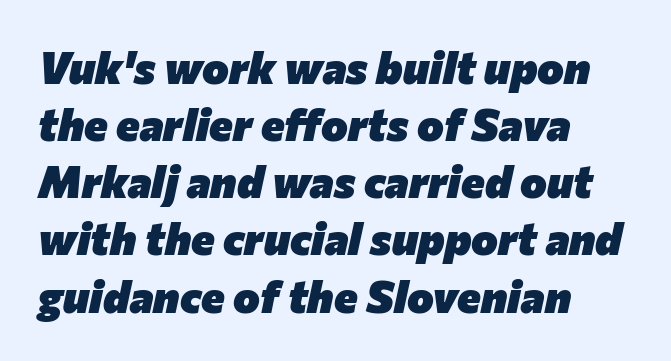
{"italic": "yes", "lean": "right", "slant_degrees": 12, "bold": "yes", "weight": "heavy", "width": "normal", "stroke_contrast": "low", "x_height": "medium", "monospaced": "no", "underline": "no", "align": "left", "line_spacing": "normal", "line_spacing_ratio": 1.27, "letter_spacing": "normal", "letter_spacing_em": 0.0, "glyph_px": 45}
